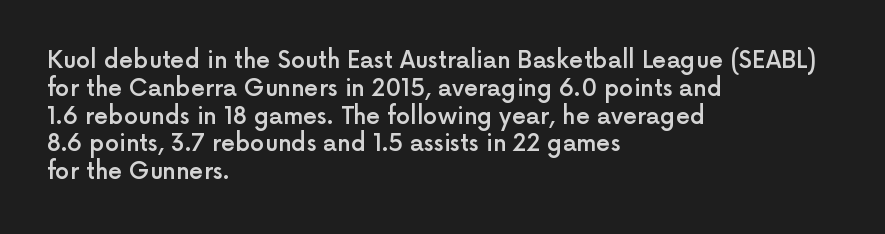
The image shows 23 px text type, upright; set left-aligned, line spacing 1.21x, normal letter spacing, not underlined.
